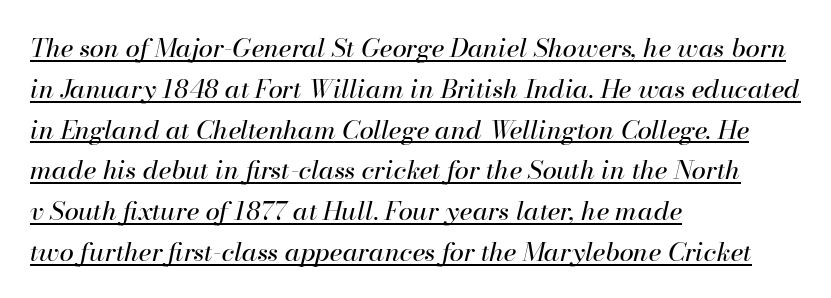
Q: Is the text bold? A: No.
Q: Is the text italic (slanted)? A: Yes, it leans right by about 13 degrees.
Q: Is the text underlined? A: Yes.
Q: How is the paragraph aligned? A: Left-aligned.
Q: Is the spacing between letters normal or unusually wide? A: Normal.
Q: Is the spacing between lines tight, normal or loose? A: Normal.
